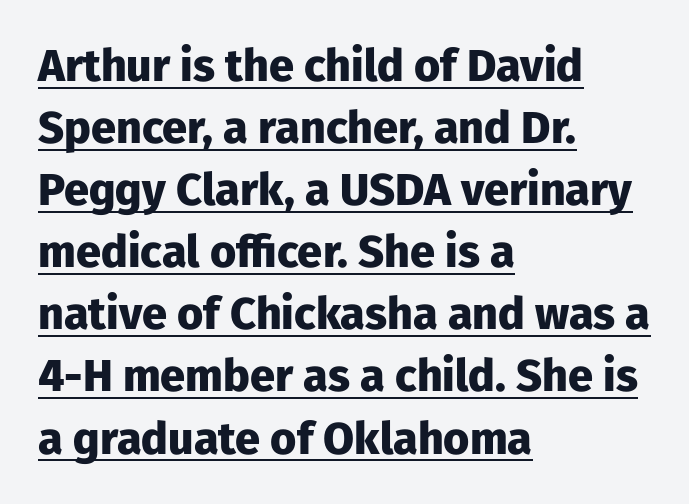
{"serif": "no", "italic": "no", "bold": "yes", "weight": "heavy", "width": "normal", "stroke_contrast": "low", "x_height": "medium", "monospaced": "no", "underline": "yes", "align": "left", "line_spacing": "normal", "line_spacing_ratio": 1.38, "letter_spacing": "normal", "letter_spacing_em": 0.0, "glyph_px": 45}
